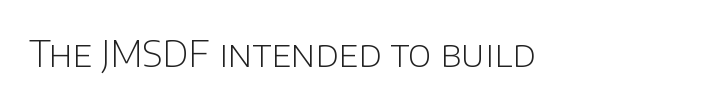
{"serif": "no", "italic": "no", "bold": "no", "weight": "light", "width": "normal", "stroke_contrast": "low", "x_height": "large", "monospaced": "no", "underline": "no", "letter_spacing": "normal", "letter_spacing_em": 0.0, "glyph_px": 36}
